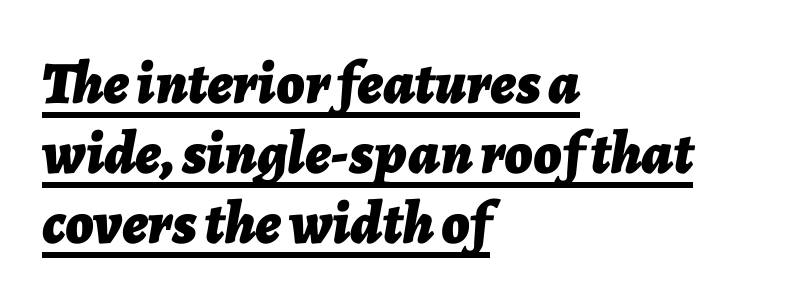
The image shows 60 px bold type, italic (leaning right); set left-aligned, line spacing 1.17x, normal letter spacing, underlined; low stroke contrast and a medium x-height.
